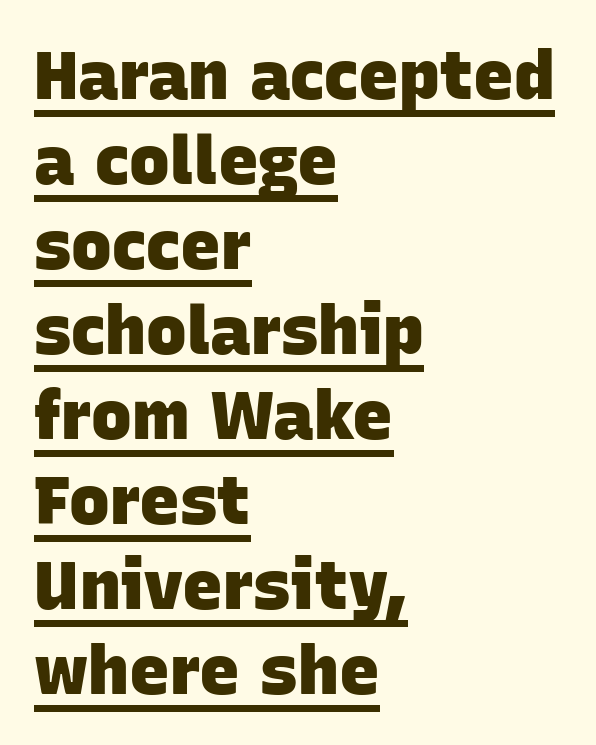
The compositor pushed each line to the left boundary. Leading: standard. Looks like regular typesetting: each glyph gets only the width it needs. The string is rendered with underlining switched on.
